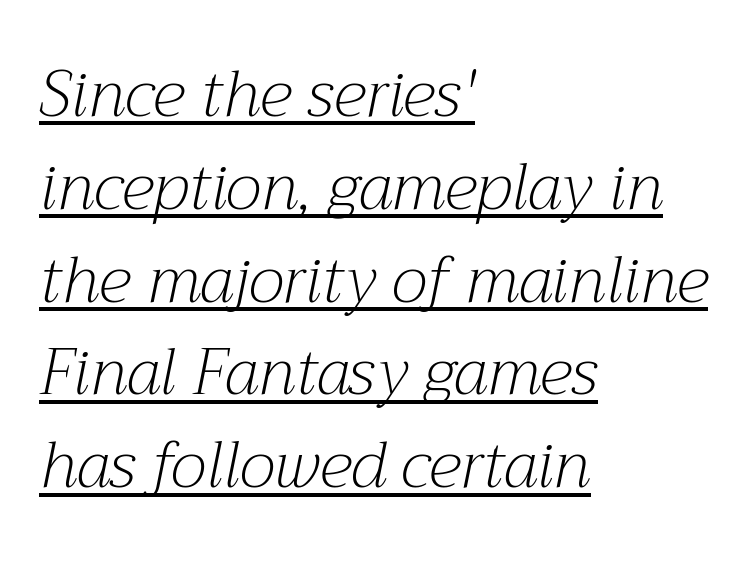
{"serif": "yes", "italic": "yes", "lean": "right", "slant_degrees": 12, "bold": "no", "weight": "light", "width": "normal", "stroke_contrast": "medium", "x_height": "medium", "monospaced": "no", "underline": "yes", "align": "left", "line_spacing": "normal", "line_spacing_ratio": 1.45, "letter_spacing": "normal", "letter_spacing_em": 0.0, "glyph_px": 64}
